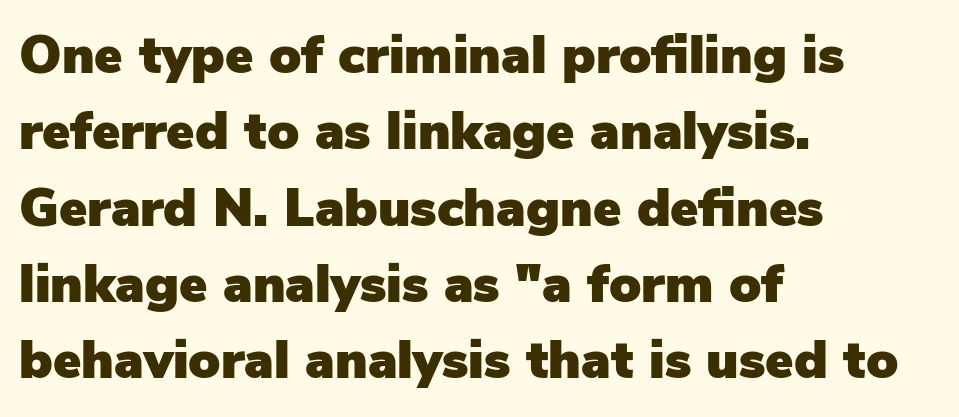
The image shows 53 px sans-serif type, upright; set left-aligned, normal line spacing (1.44x), normal letter spacing, not underlined; low stroke contrast and a medium x-height.
